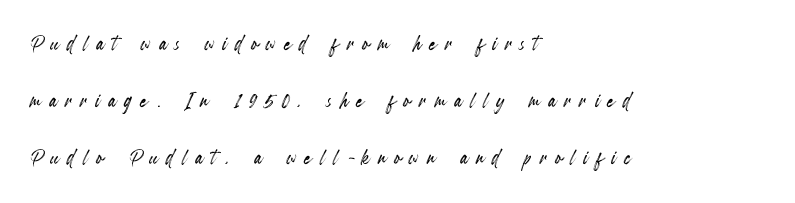
Each new line begins a long way beneath the previous one. The space beneath each line is pristine and unruled. Horizontal alignment here is leftward, the default for most running prose. Tracking value appears strongly positive — letters spread wide.
